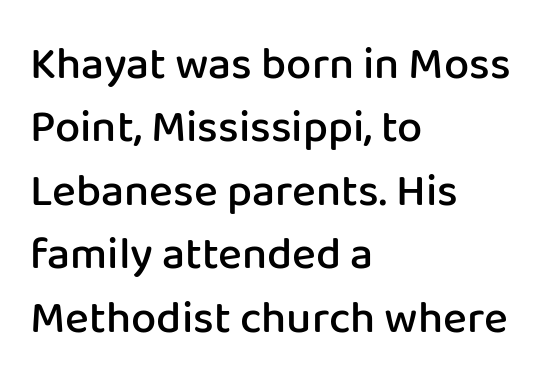
The image shows 45 px semibold sans-serif type, upright; set left-aligned, normal line spacing (1.41x), normal letter spacing, not underlined; low stroke contrast and a medium x-height.
